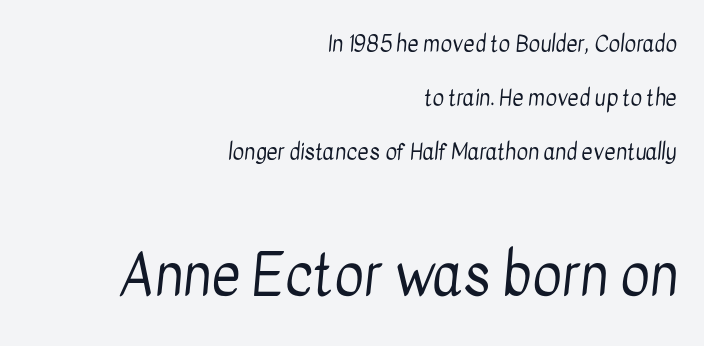
Is the type heavy? It reads as light-to-regular instead. Spacing verdict: proportional, widths tailored to each character. You could fit nearly another row in the gap between these rows. This rendering leaves character spacing at its baseline value. Plain, unruled lines of type. The more generous point size was reserved for the lower chunk.
